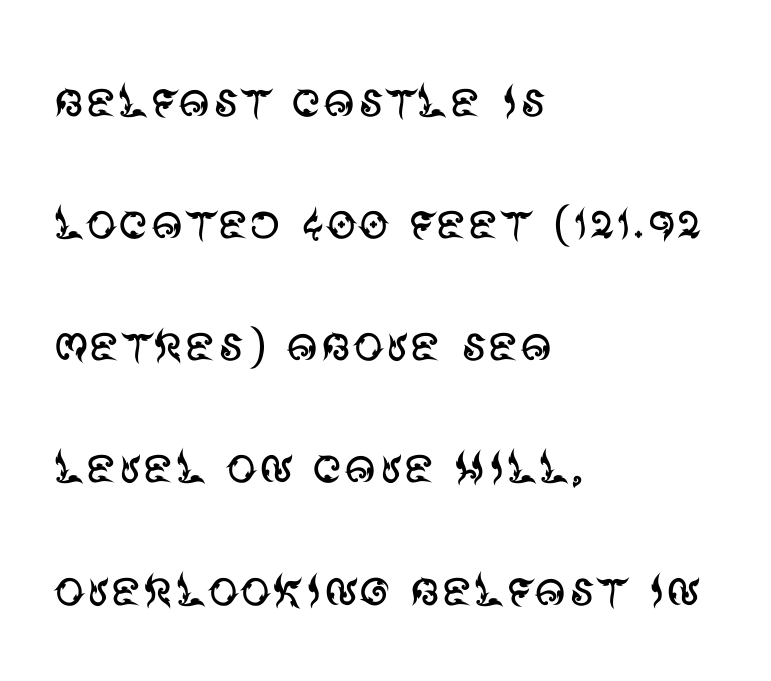
Varying glyph widths throughout — classic text-font behaviour. Rows of type keep a wide berth in the vertical direction. Default kerning and tracking; the words read as compact shapes. The area under the type is left untouched.
